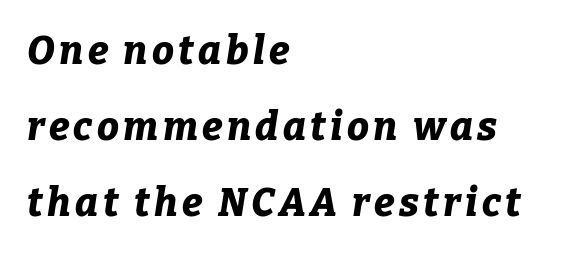
Q: Is the text bold? A: Yes.
Q: Is the text italic (slanted)? A: Yes, it leans right by about 9 degrees.
Q: Is the text underlined? A: No.
Q: How is the paragraph aligned? A: Left-aligned.
Q: Is the spacing between lines tight, normal or loose? A: Loose.
Q: Width (condensed, normal, or wide)? A: Normal.
Q: Stroke contrast? A: Low.
Q: x-height? A: Medium.
Q: Monospaced? A: No.
